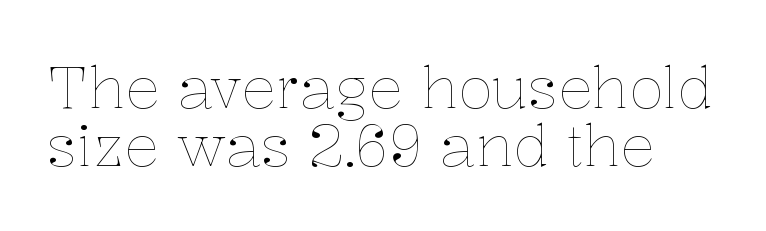
{"italic": "no", "bold": "no", "weight": "thin", "width": "normal", "stroke_contrast": "low", "x_height": "medium", "monospaced": "no", "underline": "no", "line_spacing": "tight", "line_spacing_ratio": 1.0, "letter_spacing": "normal", "letter_spacing_em": 0.0, "glyph_px": 58}
